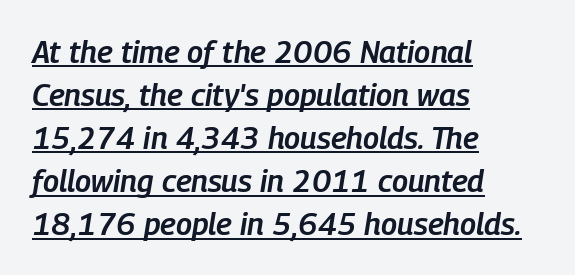
The image shows 31 px semibold, condensed type, italic (leaning right); set left-aligned, normal line spacing (1.39x), normal letter spacing, underlined; low stroke contrast and a medium x-height.
